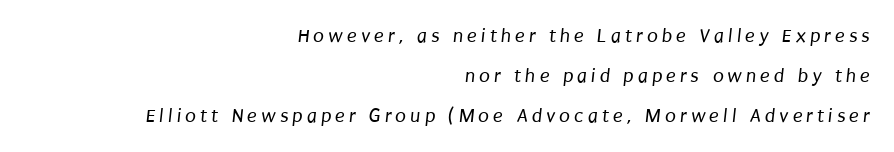
Q: Is the text bold? A: No.
Q: Is the text underlined? A: No.
Q: How is the paragraph aligned? A: Right-aligned.
Q: Is the spacing between letters normal or unusually wide? A: Unusually wide.
Q: Is the spacing between lines tight, normal or loose? A: Loose.
